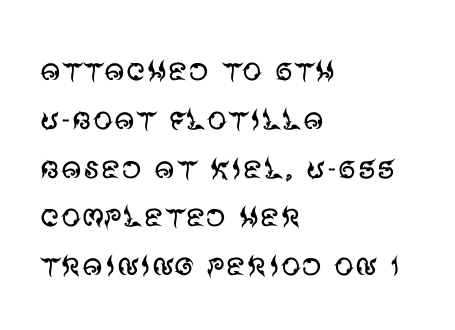
{"serif": "no", "italic": "no", "bold": "no", "weight": "regular", "width": "normal", "stroke_contrast": "medium", "x_height": "large", "monospaced": "no", "underline": "no", "align": "left", "line_spacing_ratio": 1.22, "letter_spacing": "normal", "letter_spacing_em": 0.0, "glyph_px": 40}
